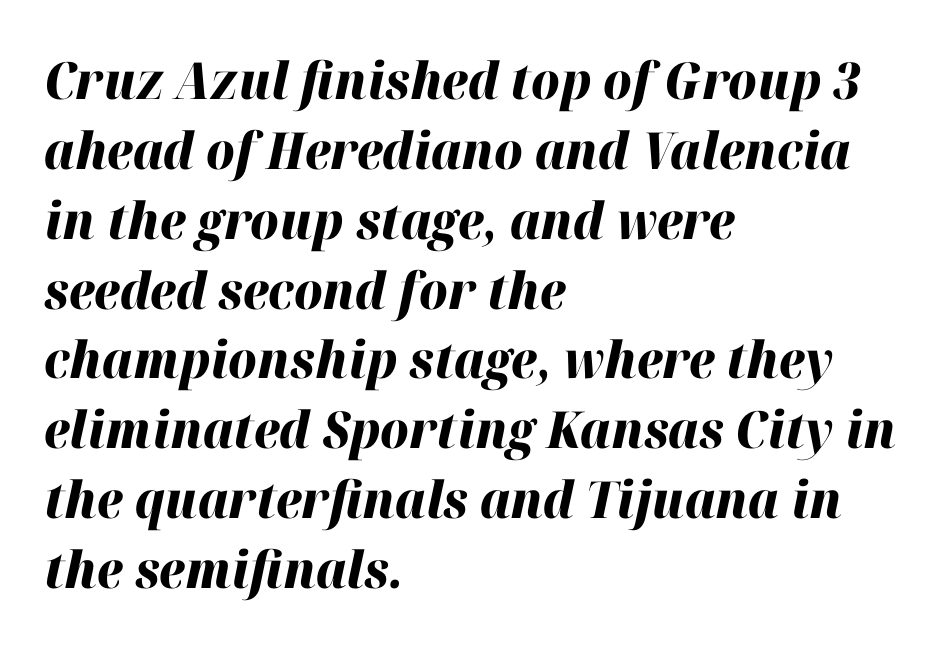
Tall strokes in this sample are angled rather than plumb. The passage shown is typed in a proportional face where columns would drift. Each glyph is drawn with heavy, bold strokes. Words appear dense and cohesive because spacing is normal.
